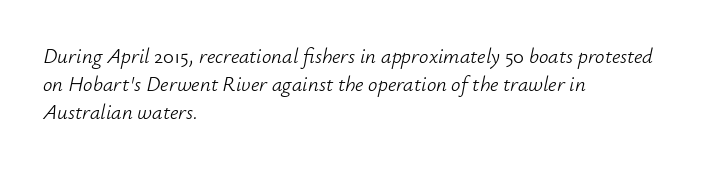
On a weight scale, this lands at 450 or below. The words here are not underlined. Line spacing here is normal. Slanted lettering throughout. In terms of letterspacing, this is plain default setting.
